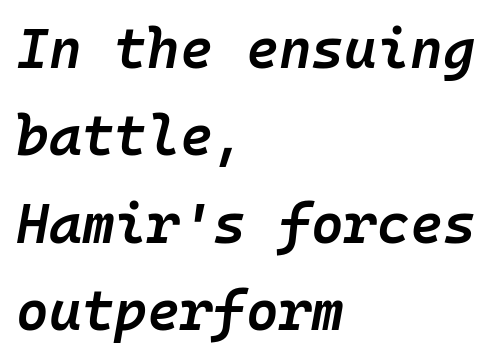
Q: Is the text bold? A: Semi-bold.
Q: Is the text italic (slanted)? A: Yes, it leans right by about 10 degrees.
Q: Is the text underlined? A: No.
Q: How is the paragraph aligned? A: Left-aligned.
Q: Is the spacing between letters normal or unusually wide? A: Normal.
Q: Is the spacing between lines tight, normal or loose? A: Normal.
Q: Width (condensed, normal, or wide)? A: Normal.
Q: Stroke contrast? A: Low.
Q: x-height? A: Medium.
Q: Monospaced? A: Yes.
